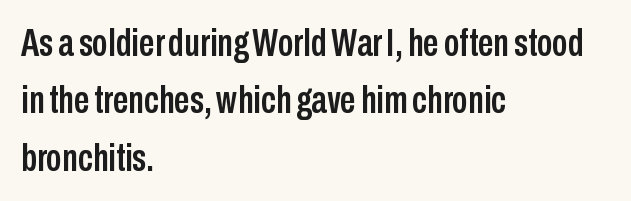
Q: Is the text italic (slanted)? A: No, it is upright.
Q: Is the typeface a serif or a sans-serif typeface? A: Sans-serif.
Q: Is the text underlined? A: No.
Q: How is the paragraph aligned? A: Left-aligned.
Q: Is the spacing between letters normal or unusually wide? A: Normal.
Q: Is the spacing between lines tight, normal or loose? A: Normal.
Q: Width (condensed, normal, or wide)? A: Condensed.
Q: Stroke contrast? A: Low.
Q: x-height? A: Medium.
Q: Monospaced? A: No.
